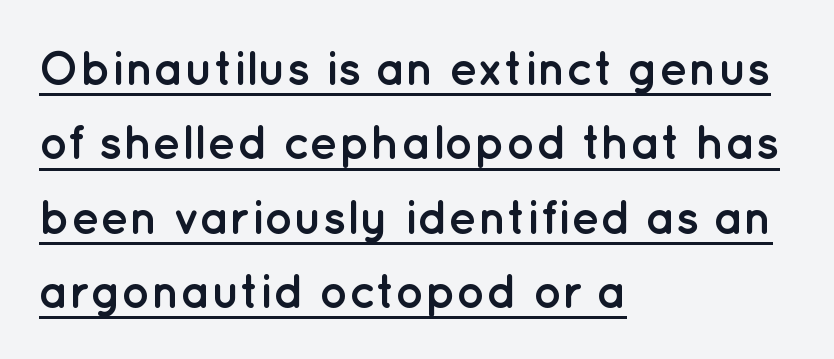
Q: Is the text bold? A: Yes.
Q: Is the text italic (slanted)? A: No, it is upright.
Q: Is the typeface a serif or a sans-serif typeface? A: Sans-serif.
Q: Is the text underlined? A: Yes.
Q: How is the paragraph aligned? A: Left-aligned.
Q: Is the spacing between letters normal or unusually wide? A: Normal.
Q: Is the spacing between lines tight, normal or loose? A: Normal.
Q: Width (condensed, normal, or wide)? A: Normal.
Q: Stroke contrast? A: Low.
Q: x-height? A: Medium.
Q: Monospaced? A: No.
